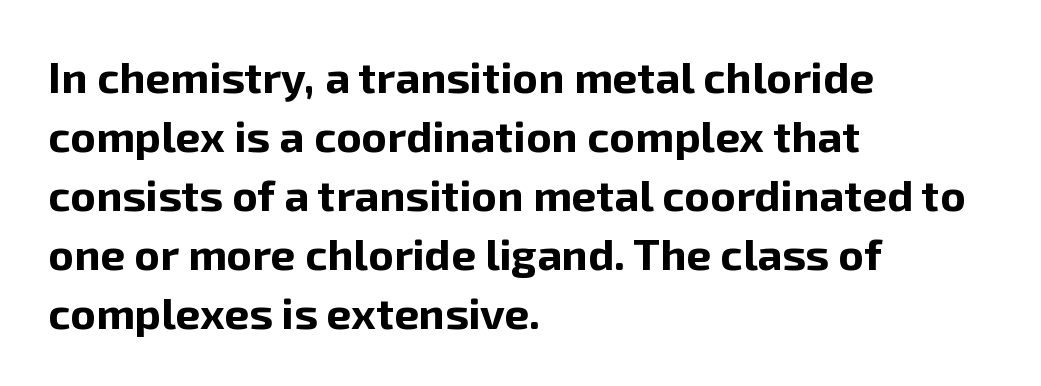
Q: Is the text bold? A: Yes.
Q: Is the text italic (slanted)? A: No, it is upright.
Q: Is the typeface a serif or a sans-serif typeface? A: Sans-serif.
Q: Is the text underlined? A: No.
Q: How is the paragraph aligned? A: Left-aligned.
Q: Is the spacing between letters normal or unusually wide? A: Normal.
Q: Is the spacing between lines tight, normal or loose? A: Normal.
Q: Width (condensed, normal, or wide)? A: Normal.
Q: Stroke contrast? A: Low.
Q: x-height? A: Medium.
Q: Monospaced? A: No.
